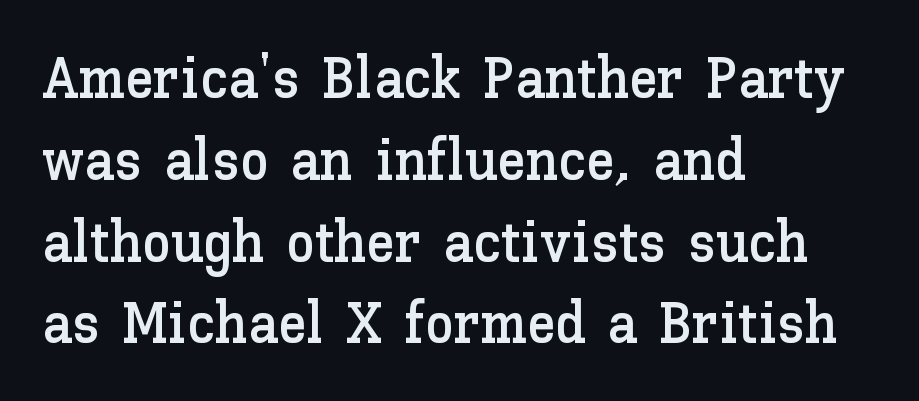
Q: Is the text italic (slanted)? A: No, it is upright.
Q: Is the text underlined? A: No.
Q: How is the paragraph aligned? A: Left-aligned.
Q: Is the spacing between letters normal or unusually wide? A: Normal.
Q: Is the spacing between lines tight, normal or loose? A: Normal.
Q: Width (condensed, normal, or wide)? A: Normal.
Q: Stroke contrast? A: Low.
Q: x-height? A: Medium.
Q: Monospaced? A: No.
